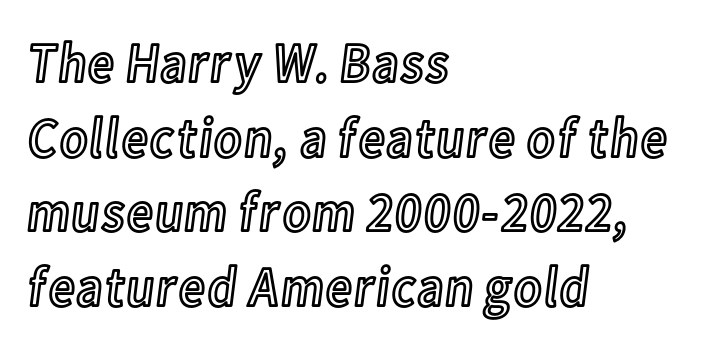
Q: Is the text italic (slanted)? A: Yes.
Q: Is the text underlined? A: No.
Q: How is the paragraph aligned? A: Left-aligned.
Q: Is the spacing between letters normal or unusually wide? A: Normal.
Q: Is the spacing between lines tight, normal or loose? A: Normal.
Q: Width (condensed, normal, or wide)? A: Condensed.
Q: x-height? A: Medium.
Q: Monospaced? A: No.
